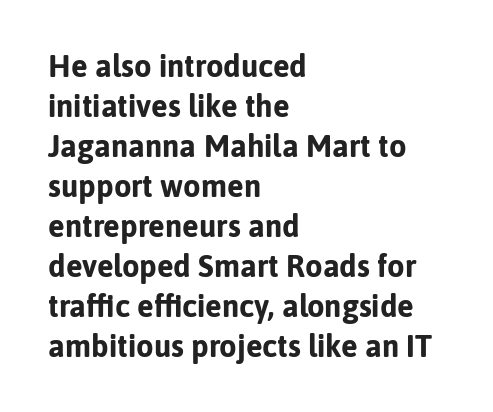
On the weight axis this lands at bold, roughly 700. What's the leading like? Ordinary, nothing unusual. Nope, no serifs anywhere on these letters. Casual observation: everything's shoved over to the left. Note the varied advance widths — an 'i' is clearly narrower than an 'm'. Clear beneath every line of the passage.
